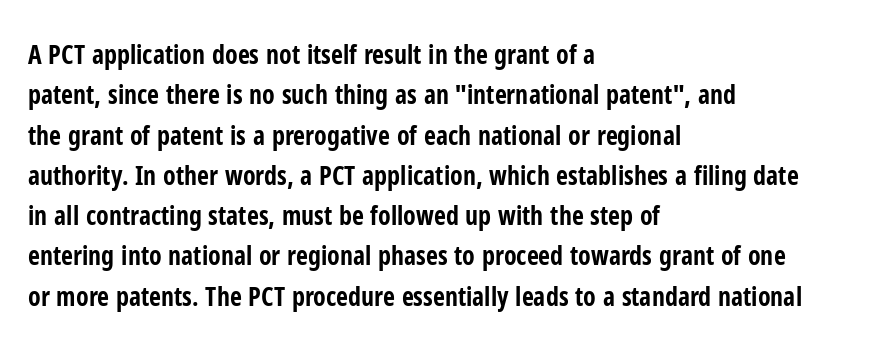
{"italic": "no", "bold": "yes", "underline": "no", "align": "left", "line_spacing": "normal", "line_spacing_ratio": 1.55, "letter_spacing": "normal", "letter_spacing_em": 0.0, "glyph_px": 26}
